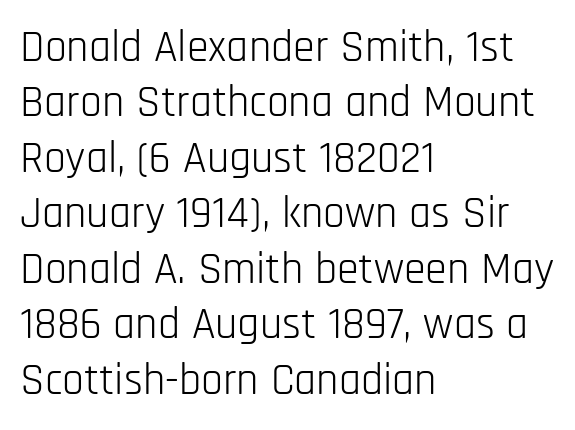
The image shows 44 px light, condensed sans-serif type, upright; set left-aligned, normal line spacing (1.26x), normal letter spacing, not underlined; low stroke contrast and a large x-height.
